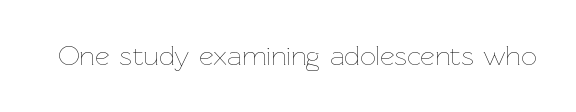
The image shows 28 px thin type, upright; set normal letter spacing, not underlined; low stroke contrast and a medium x-height.
